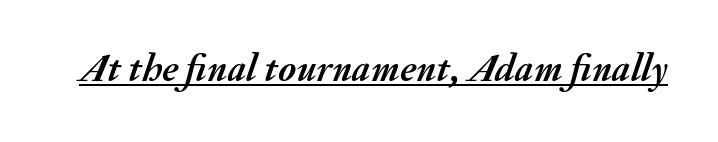
Q: Is the text bold? A: Yes.
Q: Is the text italic (slanted)? A: Yes, it leans right by about 20 degrees.
Q: Is the text underlined? A: Yes.
Q: Is the spacing between letters normal or unusually wide? A: Normal.
Q: Width (condensed, normal, or wide)? A: Normal.
Q: Stroke contrast? A: Medium.
Q: x-height? A: Small.
Q: Monospaced? A: No.
